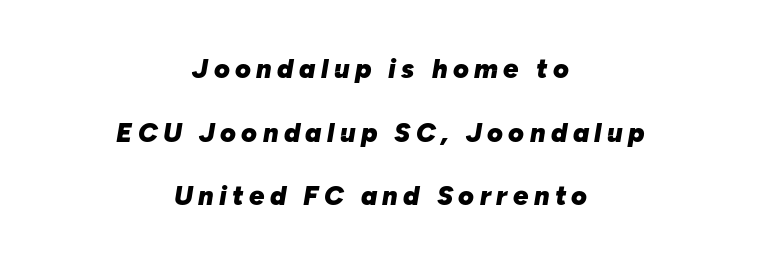
Q: Is the text bold? A: Yes.
Q: Is the text italic (slanted)? A: Yes, it leans right by about 10 degrees.
Q: Is the text underlined? A: No.
Q: How is the paragraph aligned? A: Centered.
Q: Is the spacing between letters normal or unusually wide? A: Unusually wide.
Q: Is the spacing between lines tight, normal or loose? A: Loose.
